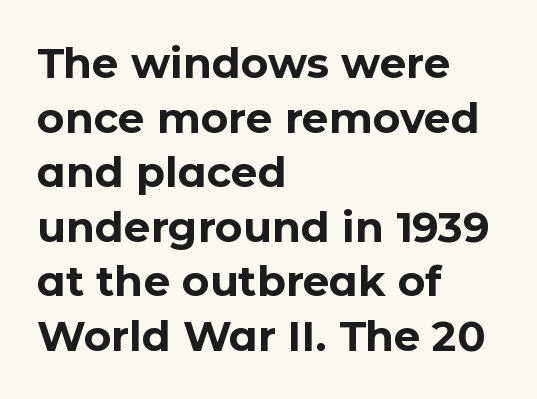
Q: Is the text bold? A: Yes.
Q: Is the text italic (slanted)? A: No, it is upright.
Q: Is the typeface a serif or a sans-serif typeface? A: Sans-serif.
Q: Is the text underlined? A: No.
Q: How is the paragraph aligned? A: Left-aligned.
Q: Is the spacing between letters normal or unusually wide? A: Normal.
Q: Is the spacing between lines tight, normal or loose? A: Normal.
Q: Width (condensed, normal, or wide)? A: Normal.
Q: Stroke contrast? A: Low.
Q: x-height? A: Medium.
Q: Monospaced? A: No.
